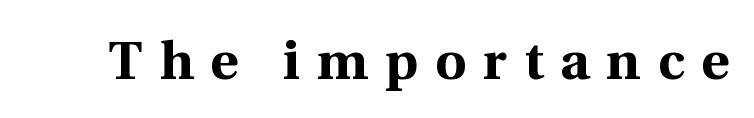
Q: Is the text bold? A: Yes.
Q: Is the text italic (slanted)? A: No, it is upright.
Q: Is the typeface a serif or a sans-serif typeface? A: Serif.
Q: Is the text underlined? A: No.
Q: Is the spacing between letters normal or unusually wide? A: Unusually wide.
Q: Width (condensed, normal, or wide)? A: Normal.
Q: x-height? A: Medium.
Q: Monospaced? A: No.
